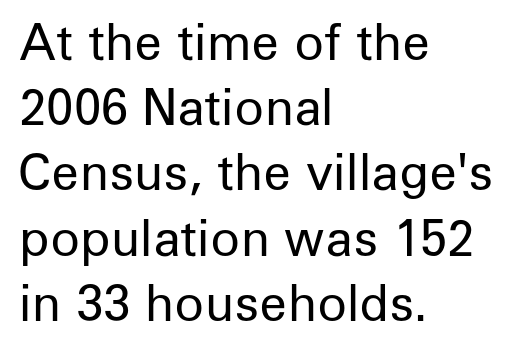
Each letter keeps its own natural width here, so spacing adapts to shape. The rendering anchors every line to the left-hand side. How are the letters spaced? Ordinarily, with no added tracking. Compared with a typical body face, this is equally light or lighter still. Any mark beneath the type? The region is blank. Baseline-to-baseline distance is the conventional proportion of letter height.
